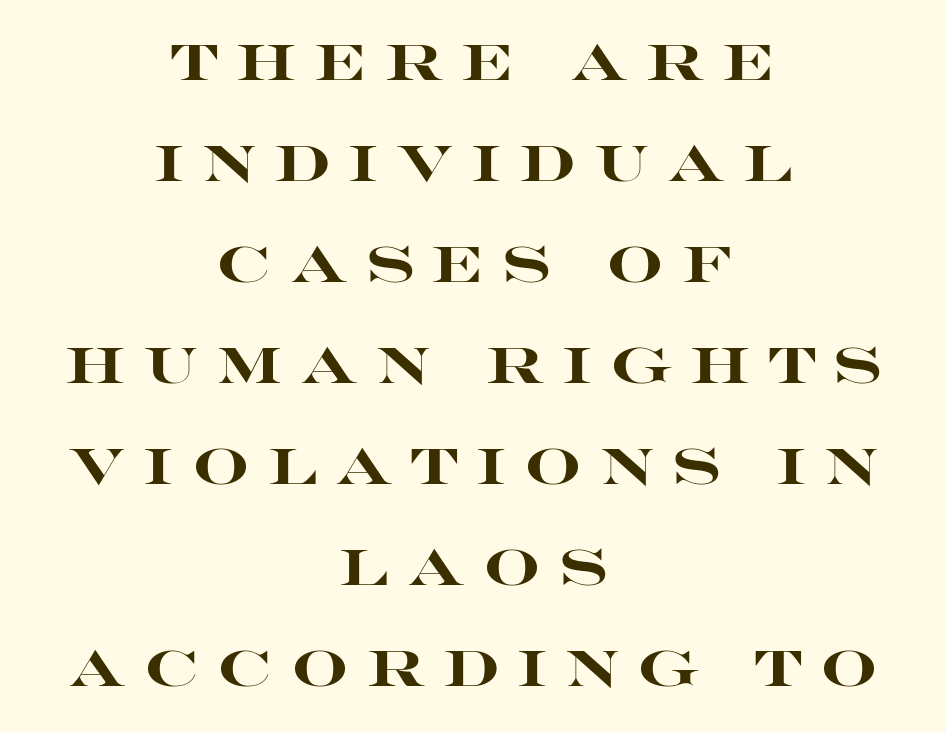
Q: Is the text bold? A: Yes.
Q: Is the text italic (slanted)? A: No, it is upright.
Q: Is the typeface a serif or a sans-serif typeface? A: Serif.
Q: Is the text underlined? A: No.
Q: How is the paragraph aligned? A: Centered.
Q: Is the spacing between letters normal or unusually wide? A: Unusually wide.
Q: Is the spacing between lines tight, normal or loose? A: Loose.
Q: Width (condensed, normal, or wide)? A: Wide.
Q: Stroke contrast? A: High.
Q: x-height? A: Large.
Q: Monospaced? A: No.
